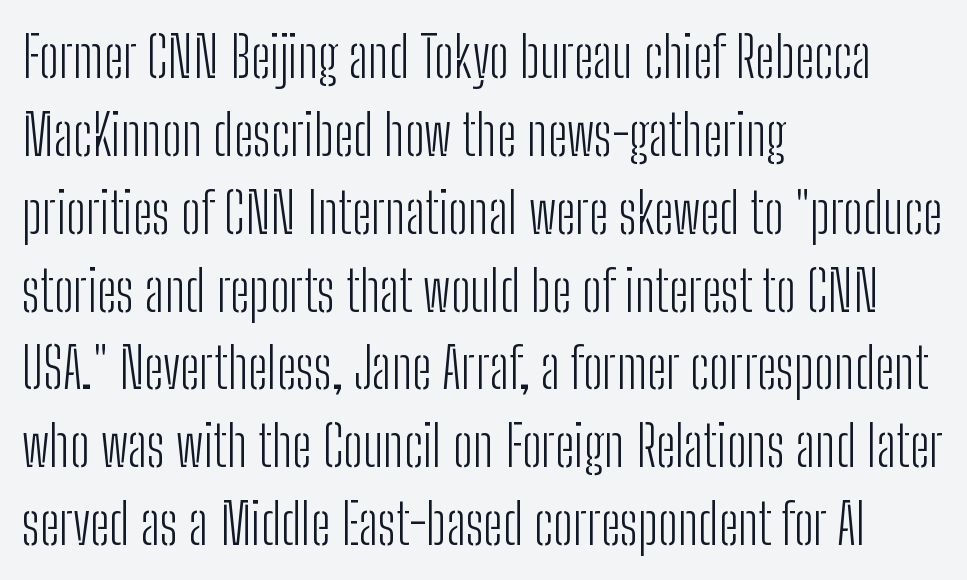
The image shows 56 px light, condensed sans-serif type, upright; set left-aligned, normal line spacing (1.39x), normal letter spacing, not underlined; low stroke contrast and a medium x-height.
